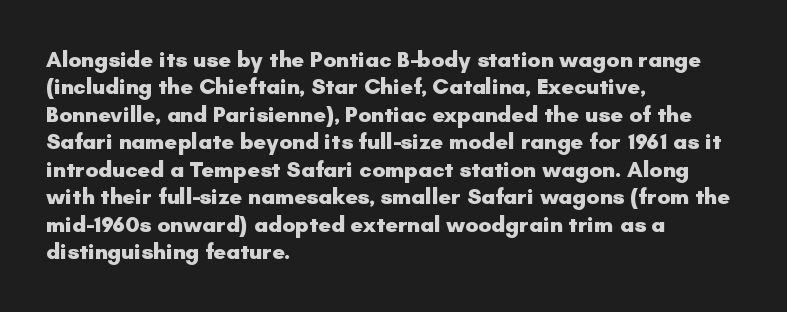
Q: Is the text bold? A: Yes.
Q: Is the text italic (slanted)? A: No, it is upright.
Q: Is the text underlined? A: No.
Q: How is the paragraph aligned? A: Left-aligned.
Q: Is the spacing between letters normal or unusually wide? A: Normal.
Q: Is the spacing between lines tight, normal or loose? A: Normal.
